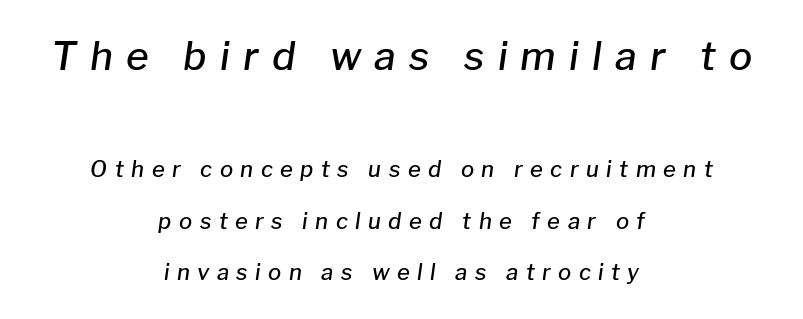
{"italic": "yes", "lean": "right", "slant_degrees": 8, "bold": "semi", "weight": "semibold", "width": "normal", "stroke_contrast": "low", "x_height": "medium", "monospaced": "no", "underline": "no", "align": "center", "line_spacing": "loose", "line_spacing_ratio": 2.35, "letter_spacing": "wide", "letter_spacing_em": 0.34, "larger_block": "first", "size_ratio": 1.77, "glyph_px": 39}
